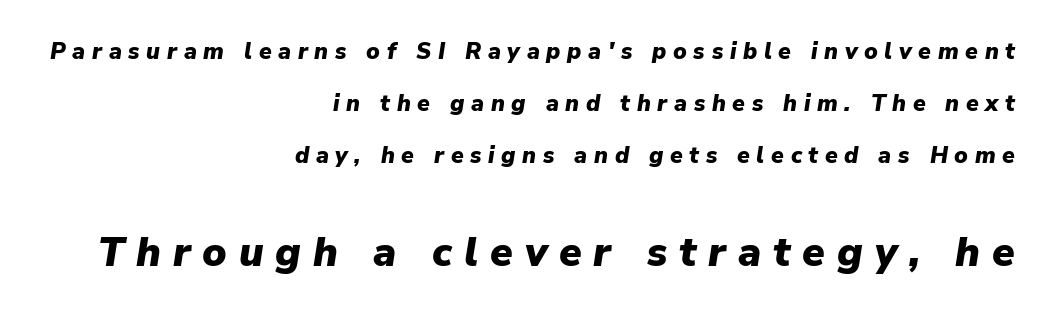
{"italic": "yes", "lean": "right", "slant_degrees": 9, "bold": "yes", "weight": "heavy", "width": "normal", "stroke_contrast": "low", "x_height": "medium", "monospaced": "no", "underline": "no", "align": "right", "line_spacing": "loose", "line_spacing_ratio": 2.26, "letter_spacing": "wide", "letter_spacing_em": 0.29, "larger_block": "second", "size_ratio": 1.78, "glyph_px": 41}
